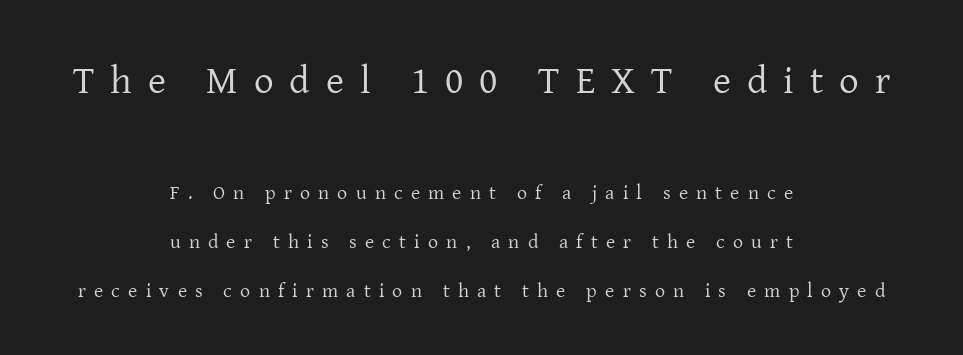
Decoration check: the copy has no underline. If you measured baseline to baseline, you'd find a long distance. Stroke terminals: seriffed. Weight: in the light-to-regular range. Note the varied advance widths — an 'i' is clearly narrower than an 'm'.
